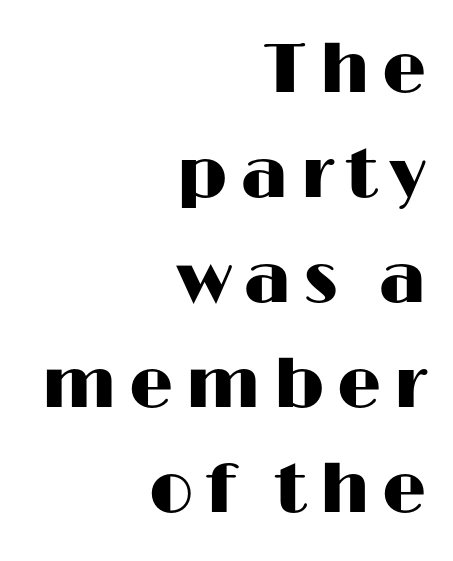
Designer's note — italics off, roman on. Short and long lines alike share a common ending point at right. Just letters on the line, the space beneath them empty. Letterform terminals end flat and unadorned throughout the passage. The leading is moderate, giving the passage an even texture. You could not count columns in this text — the font is proportionally spaced.
